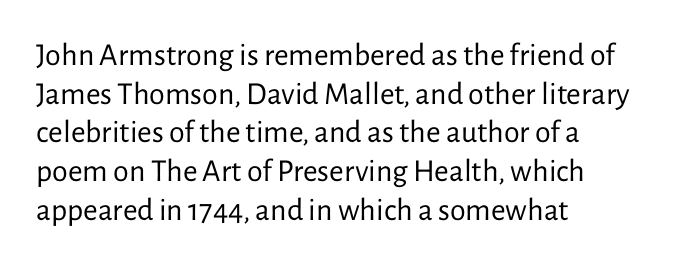
Q: Is the text bold? A: No.
Q: Is the text italic (slanted)? A: No, it is upright.
Q: Is the typeface a serif or a sans-serif typeface? A: Sans-serif.
Q: Is the text underlined? A: No.
Q: How is the paragraph aligned? A: Left-aligned.
Q: Is the spacing between letters normal or unusually wide? A: Normal.
Q: Width (condensed, normal, or wide)? A: Normal.
Q: Stroke contrast? A: Low.
Q: x-height? A: Medium.
Q: Monospaced? A: No.
